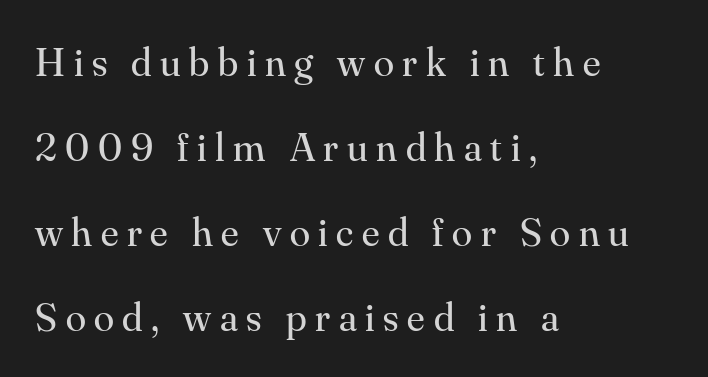
The image shows 41 px regular-weight serif type, upright; set left-aligned, loose line spacing (2.07x), unusually wide letter spacing (+0.21 em), not underlined; medium stroke contrast and a small x-height.
